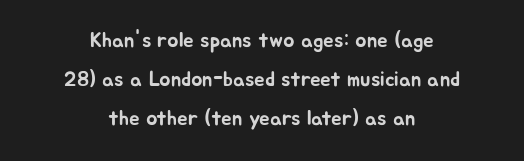
Horizontally, the lines are justified to the midpoint only. Spacing between characters is what you'd get straight out of the box. Words float on clear page, feet unadorned. It's the straight-up-and-down kind of type.
